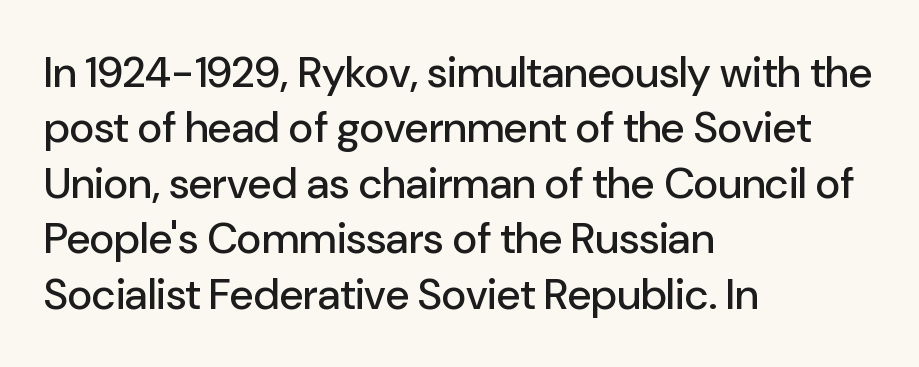
{"serif": "no", "italic": "no", "width": "normal", "stroke_contrast": "low", "x_height": "medium", "monospaced": "no", "underline": "no", "align": "left", "line_spacing": "normal", "line_spacing_ratio": 1.29, "letter_spacing": "normal", "letter_spacing_em": 0.0, "glyph_px": 43}
